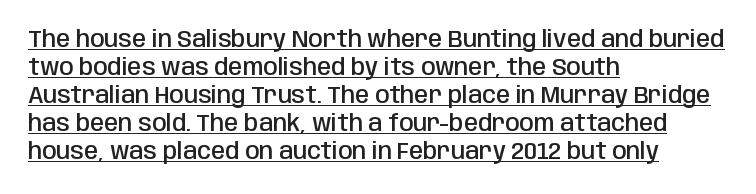
{"italic": "no", "bold": "semi", "underline": "yes", "align": "left", "line_spacing_ratio": 1.22, "letter_spacing": "normal", "letter_spacing_em": 0.0, "glyph_px": 23}
